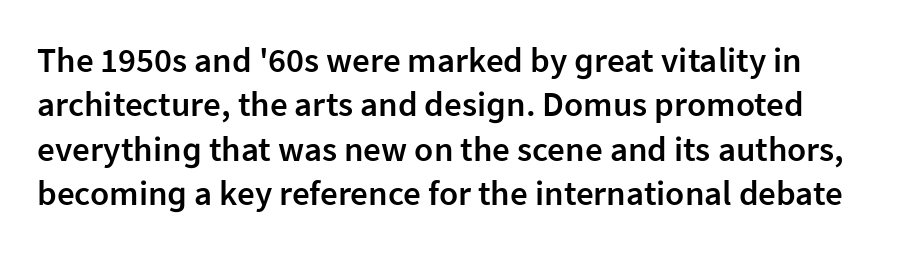
{"serif": "no", "italic": "no", "bold": "semi", "weight": "semibold", "width": "normal", "stroke_contrast": "low", "x_height": "medium", "monospaced": "no", "underline": "no", "line_spacing": "normal", "line_spacing_ratio": 1.27, "letter_spacing": "normal", "letter_spacing_em": 0.0, "glyph_px": 35}
